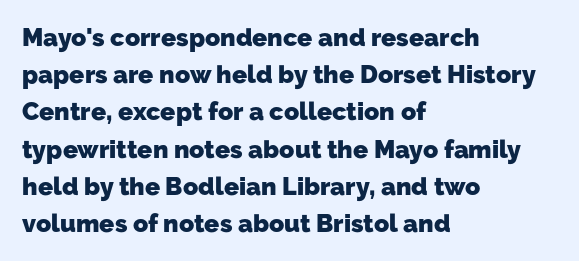
The image shows 25 px bold type; set left-aligned, normal line spacing (1.49x), normal letter spacing, not underlined.
